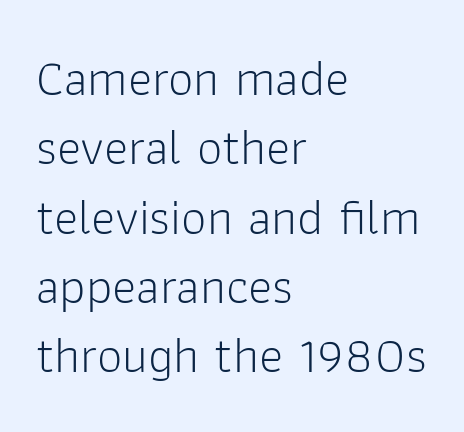
The image shows 51 px light sans-serif type, upright; set left-aligned, normal line spacing (1.36x), normal letter spacing, not underlined; low stroke contrast and a medium x-height.
